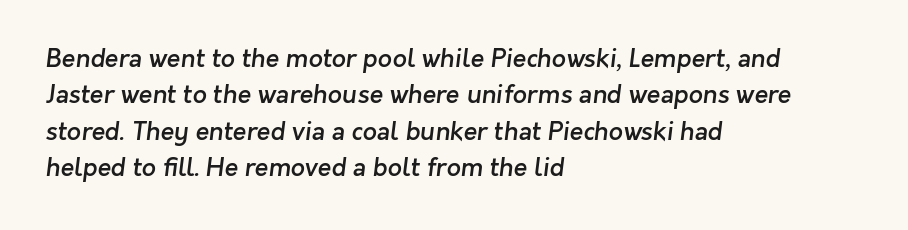
{"bold": "semi", "underline": "no", "align": "left", "line_spacing": "normal", "line_spacing_ratio": 1.46, "letter_spacing": "normal", "letter_spacing_em": 0.0, "glyph_px": 25}
